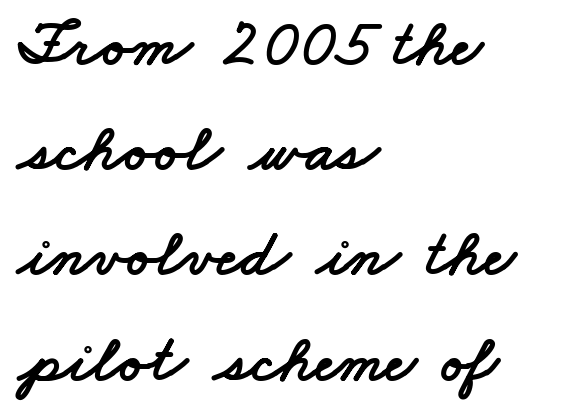
The image shows 67 px wide sans-serif type; set left-aligned, normal line spacing (1.57x), normal letter spacing, not underlined; low stroke contrast and a small x-height.
